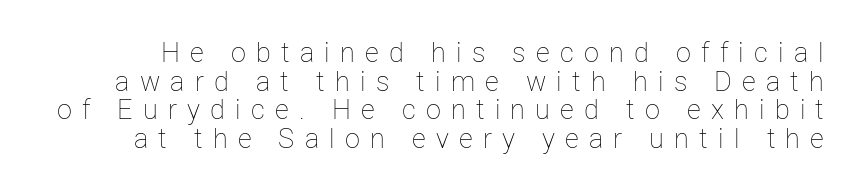
Vertical strokes here are truly vertical. Letters have the restrained weight of plain body copy at most. Glance below the letters and you will spot only blank space. Is there much room between lines? No — they nearly touch.
